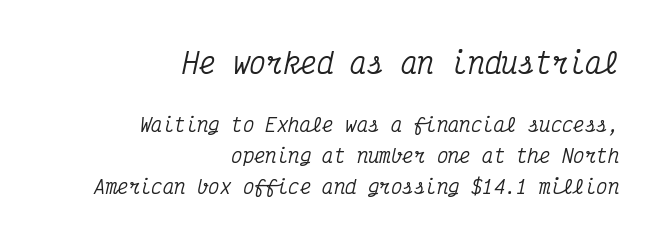
The image shows 28 px condensed serif type, italic (leaning right), monospaced; set right-aligned, normal line spacing (1.63x), normal letter spacing, not underlined; the first (top) block is 1.47x larger; medium stroke contrast and a medium x-height.
